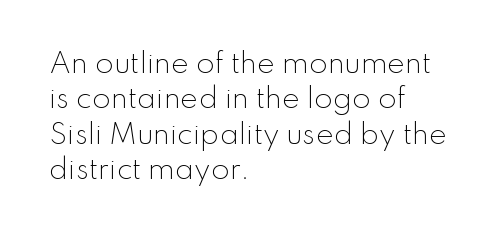
The image shows 27 px text type, upright; set left-aligned, normal line spacing (1.31x), normal letter spacing, not underlined.
